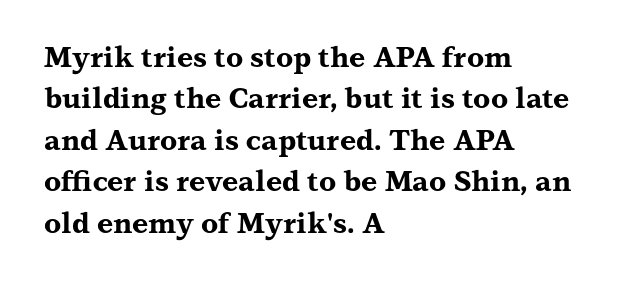
The image shows 28 px bold, wide serif type, upright; set left-aligned, normal line spacing (1.48x), normal letter spacing, not underlined; medium stroke contrast and a medium x-height.
